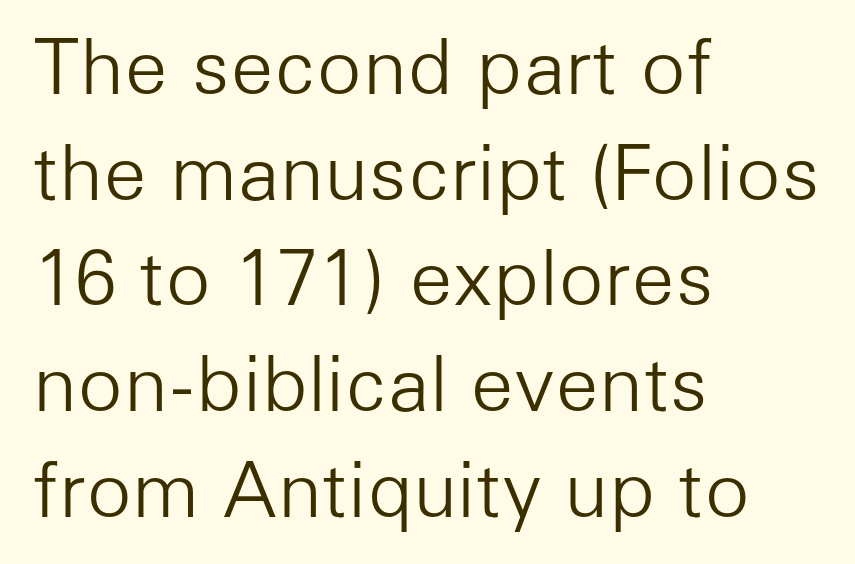
Q: Is the text bold? A: No.
Q: Is the text italic (slanted)? A: No, it is upright.
Q: Is the typeface a serif or a sans-serif typeface? A: Sans-serif.
Q: Is the text underlined? A: No.
Q: How is the paragraph aligned? A: Left-aligned.
Q: Is the spacing between letters normal or unusually wide? A: Normal.
Q: Is the spacing between lines tight, normal or loose? A: Normal.
Q: Width (condensed, normal, or wide)? A: Normal.
Q: Stroke contrast? A: Low.
Q: x-height? A: Medium.
Q: Monospaced? A: No.
